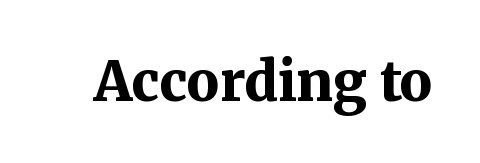
Its strokes are broad and dark, the hallmark of bold type. Spacing verdict: proportional, widths tailored to each character. The typography opts for an upright posture over an oblique one. Little horizontal feet cap the strokes, marking this as serif type. Beneath every word, the page is bare.
